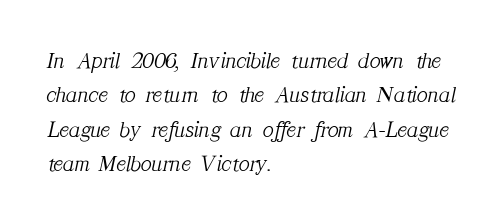
Only glyphs here, with clear space below each row. Compared with typical paragraphs, the rows here are spaced about the same. These lines stack with their left ends in a neat column. Look at the tracking — it's just the regular setting, nothing added. Rendered with sloped, italic letterforms. Nothing heavy about these letters — not bold at all.
